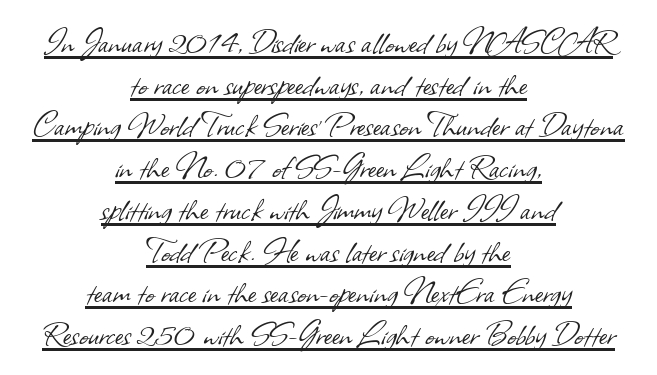
{"serif": "no", "bold": "no", "weight": "light", "width": "normal", "stroke_contrast": "low", "x_height": "small", "monospaced": "no", "underline": "yes", "align": "center", "line_spacing": "tight", "line_spacing_ratio": 1.07, "letter_spacing": "normal", "letter_spacing_em": 0.0, "glyph_px": 39}
